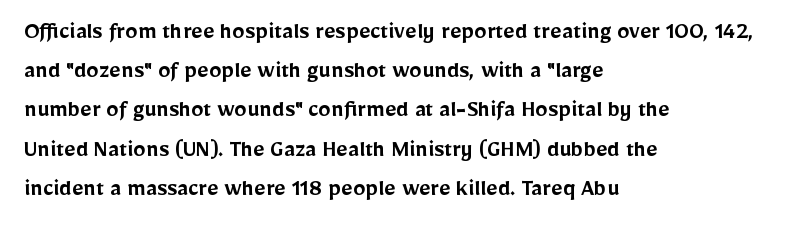
Q: Is the text bold? A: Semi-bold.
Q: Is the text italic (slanted)? A: No, it is upright.
Q: Is the text underlined? A: No.
Q: How is the paragraph aligned? A: Left-aligned.
Q: Is the spacing between letters normal or unusually wide? A: Normal.
Q: Is the spacing between lines tight, normal or loose? A: Normal.
